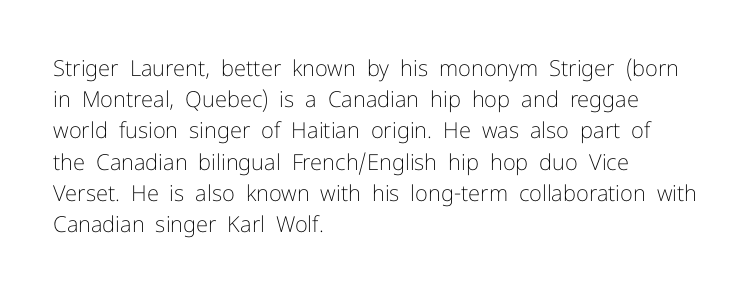
Q: Is the text bold? A: No.
Q: Is the text italic (slanted)? A: No, it is upright.
Q: Is the text underlined? A: No.
Q: How is the paragraph aligned? A: Left-aligned.
Q: Is the spacing between letters normal or unusually wide? A: Normal.
Q: Is the spacing between lines tight, normal or loose? A: Normal.
